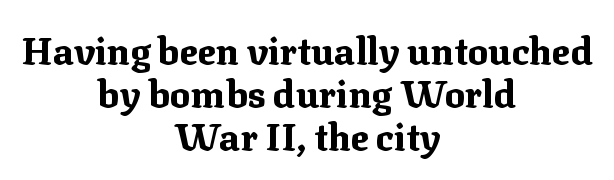
Q: Is the text bold? A: Yes.
Q: Is the text italic (slanted)? A: No, it is upright.
Q: Is the typeface a serif or a sans-serif typeface? A: Serif.
Q: Is the text underlined? A: No.
Q: How is the paragraph aligned? A: Centered.
Q: Is the spacing between letters normal or unusually wide? A: Normal.
Q: Is the spacing between lines tight, normal or loose? A: Tight.
Q: Width (condensed, normal, or wide)? A: Normal.
Q: Stroke contrast? A: Medium.
Q: x-height? A: Medium.
Q: Monospaced? A: No.
